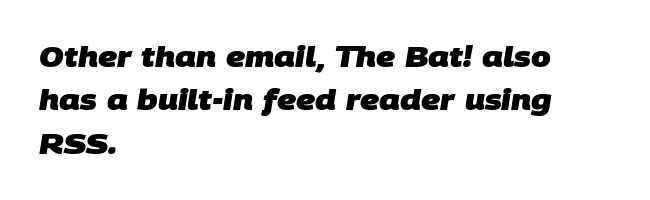
The image shows 28 px heavy sans-serif type; set left-aligned, normal line spacing (1.55x), normal letter spacing, not underlined; low stroke contrast and a large x-height.
